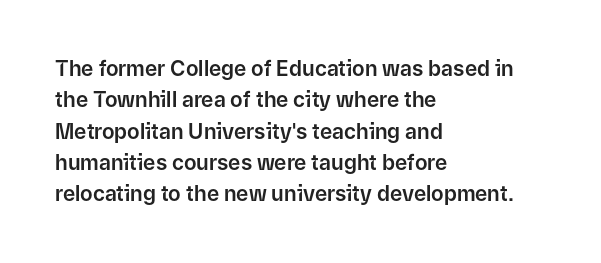
The image shows 21 px text type, upright; set left-aligned, normal line spacing (1.49x), normal letter spacing, not underlined.
